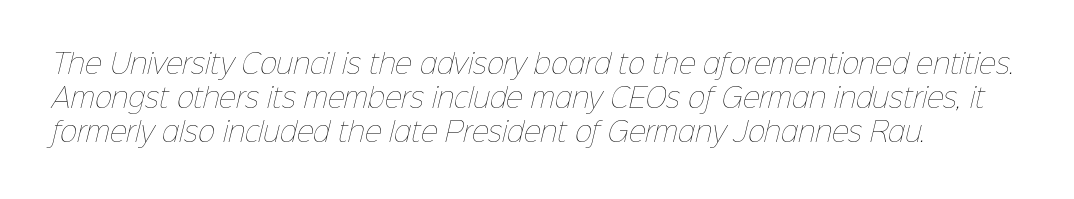
Vertical spacing — default. Nothing heavy about these letters — not bold at all. The foot of each line stays bare and open. There is no visible air inserted between adjacent glyphs.
